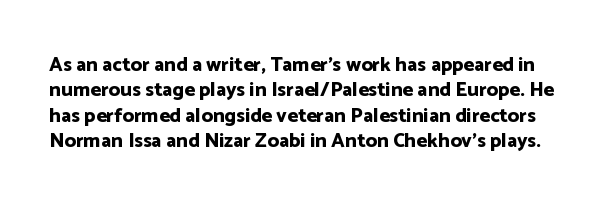
The image shows 20 px bold type, upright; set normal line spacing (1.27x), normal letter spacing, not underlined.
